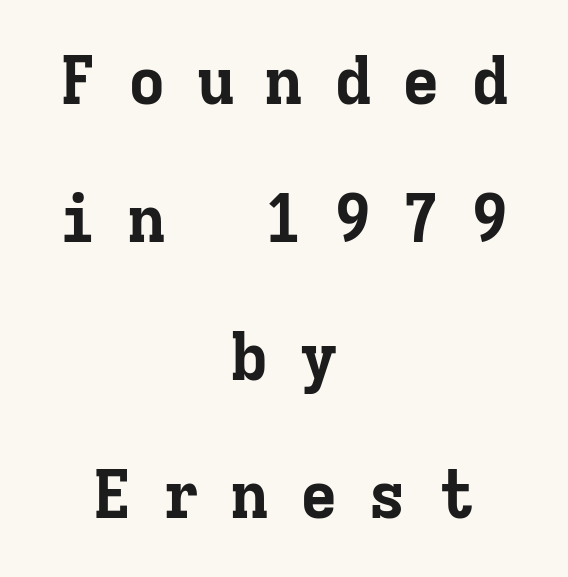
Monospaced: the letters line up in strict vertical columns. The lines in this sample share a center point and differ in where they start and stop. The line-height multiplier appears high, well above default. The rendering uses a bold face; every stroke is thick and dark. You can tell from the footed stems that serif type was used. Unmarked baselines from the first word to the last.
